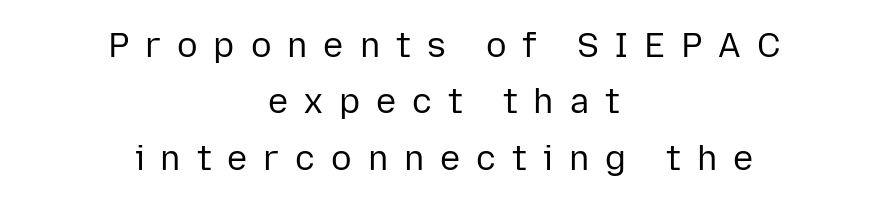
The area under the type is left untouched. Is the type heavy? It reads as light-to-regular instead. Here the designer chose a conventional face with non-uniform glyph widths. To sum up the face: it is a sans, with no serifs. This rendering uses center alignment, leaving both contours irregular but symmetric. Characters follow at a spacing far wider than the type designer built in.
